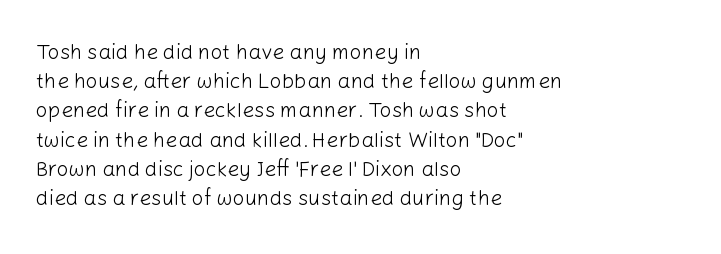
Q: Is the text bold? A: No.
Q: Is the text italic (slanted)? A: No, it is upright.
Q: Is the text underlined? A: No.
Q: How is the paragraph aligned? A: Left-aligned.
Q: Is the spacing between letters normal or unusually wide? A: Normal.
Q: Is the spacing between lines tight, normal or loose? A: Normal.
